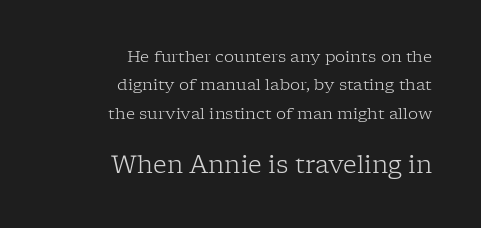
The image shows 24 px text type, upright; set right-aligned, line spacing 1.78x, normal letter spacing, not underlined; the second (bottom) block is 1.5x larger.
